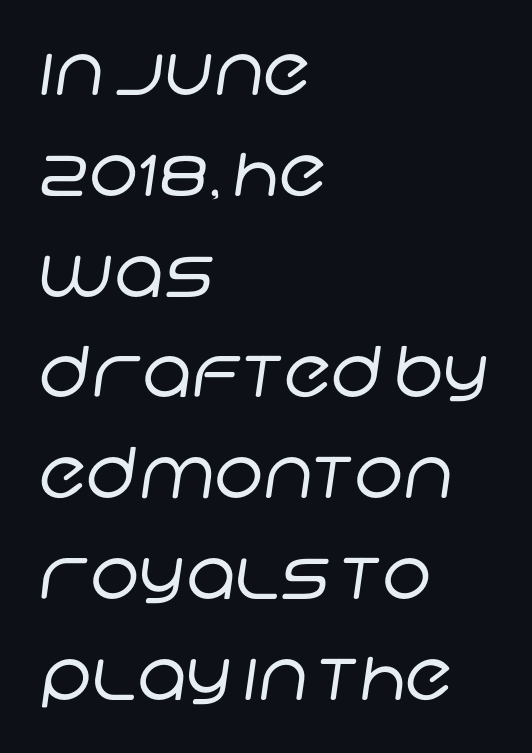
The image shows 70 px regular-weight sans-serif type; set left-aligned, normal line spacing (1.44x), normal letter spacing, not underlined; low stroke contrast and a large x-height.
